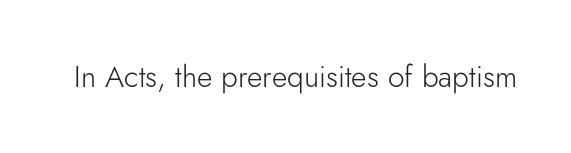
Is the type heavy? It reads as light-to-regular instead. Each letter keeps its own natural width here, so spacing adapts to shape. Posture: vertical. Anything drawn beneath the words? Only blank space. Caption: standard tracking, unaltered.
